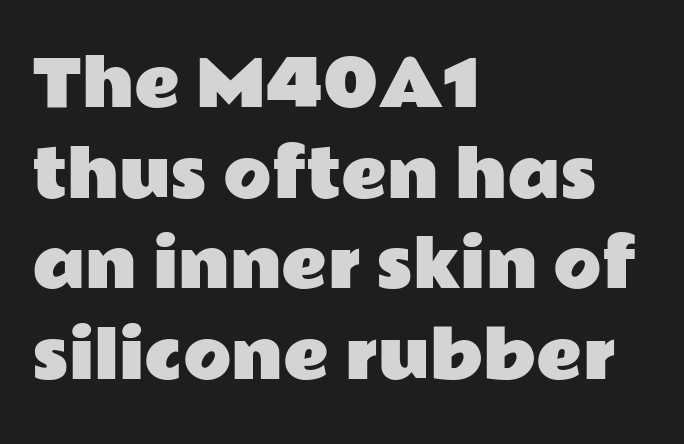
Q: Is the text italic (slanted)? A: No, it is upright.
Q: Is the typeface a serif or a sans-serif typeface? A: Sans-serif.
Q: Is the text underlined? A: No.
Q: How is the paragraph aligned? A: Left-aligned.
Q: Is the spacing between letters normal or unusually wide? A: Normal.
Q: Is the spacing between lines tight, normal or loose? A: Normal.
Q: Width (condensed, normal, or wide)? A: Wide.
Q: Stroke contrast? A: Low.
Q: x-height? A: Medium.
Q: Monospaced? A: No.
